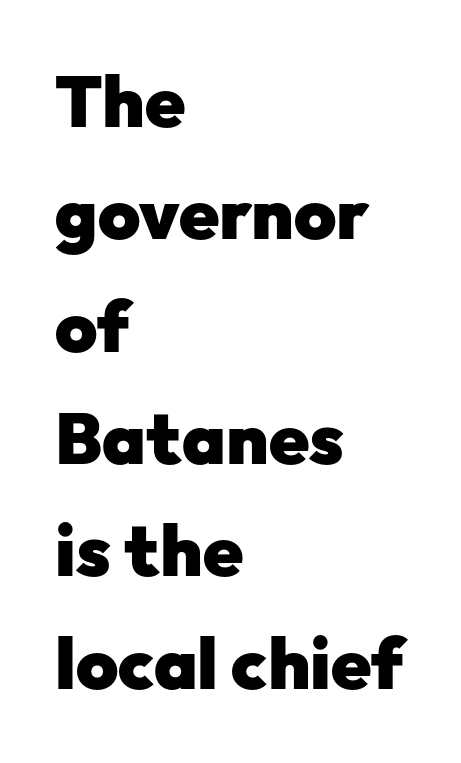
Strokes here are thick enough to call this a true bold. Posture: straight, roman, zero tilt. Type style note: lacks serifs. Quick note: underline off.
